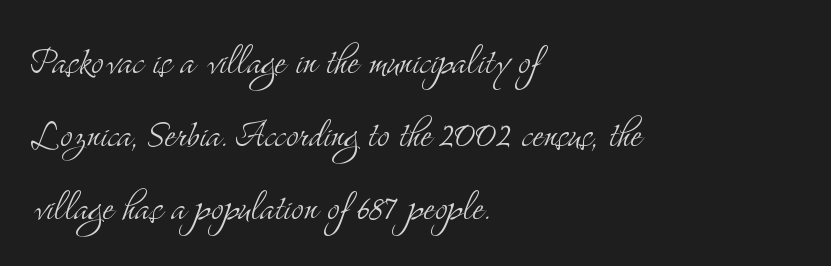
Q: Is the text bold? A: No.
Q: Is the text italic (slanted)? A: Yes.
Q: Is the typeface a serif or a sans-serif typeface? A: Serif.
Q: Is the text underlined? A: No.
Q: How is the paragraph aligned? A: Left-aligned.
Q: Is the spacing between letters normal or unusually wide? A: Normal.
Q: Is the spacing between lines tight, normal or loose? A: Normal.
Q: Width (condensed, normal, or wide)? A: Condensed.
Q: Stroke contrast? A: Medium.
Q: x-height? A: Small.
Q: Monospaced? A: No.
